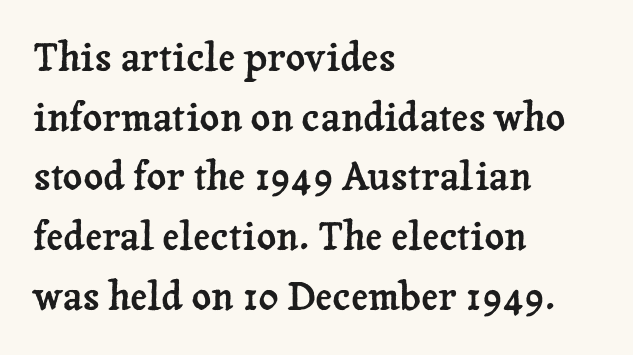
The image shows 38 px serif type, upright; set left-aligned, normal line spacing (1.57x), normal letter spacing, not underlined; low stroke contrast and a medium x-height.
